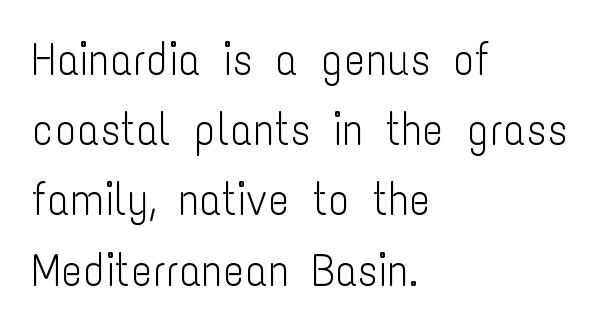
{"serif": "no", "italic": "no", "bold": "no", "weight": "light", "width": "condensed", "stroke_contrast": "low", "x_height": "medium", "monospaced": "no", "underline": "no", "align": "left", "line_spacing": "normal", "line_spacing_ratio": 1.56, "letter_spacing": "normal", "letter_spacing_em": 0.0, "glyph_px": 45}
